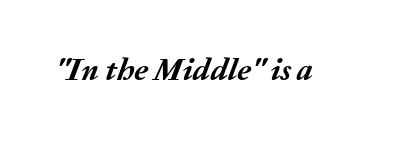
Spacing verdict: proportional, widths tailored to each character. The specimen omits any rule beneath the text block's lines. The passage shown is emphatically bold. Every character sits at an angle, as italics do. What stands out about the letter spacing? Nothing — it is the standard amount.
